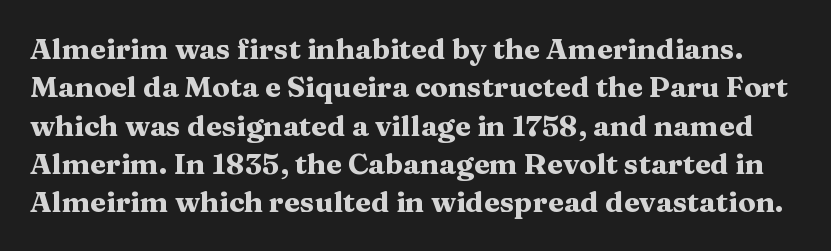
Q: Is the text bold? A: Yes.
Q: Is the text italic (slanted)? A: No, it is upright.
Q: Is the typeface a serif or a sans-serif typeface? A: Serif.
Q: Is the text underlined? A: No.
Q: Is the spacing between letters normal or unusually wide? A: Normal.
Q: Is the spacing between lines tight, normal or loose? A: Normal.
Q: Width (condensed, normal, or wide)? A: Wide.
Q: Stroke contrast? A: Medium.
Q: x-height? A: Medium.
Q: Monospaced? A: No.
